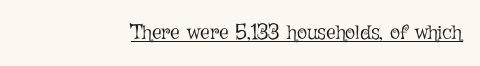
The image shows 21 px text type, upright; set right-aligned, normal letter spacing, underlined.
